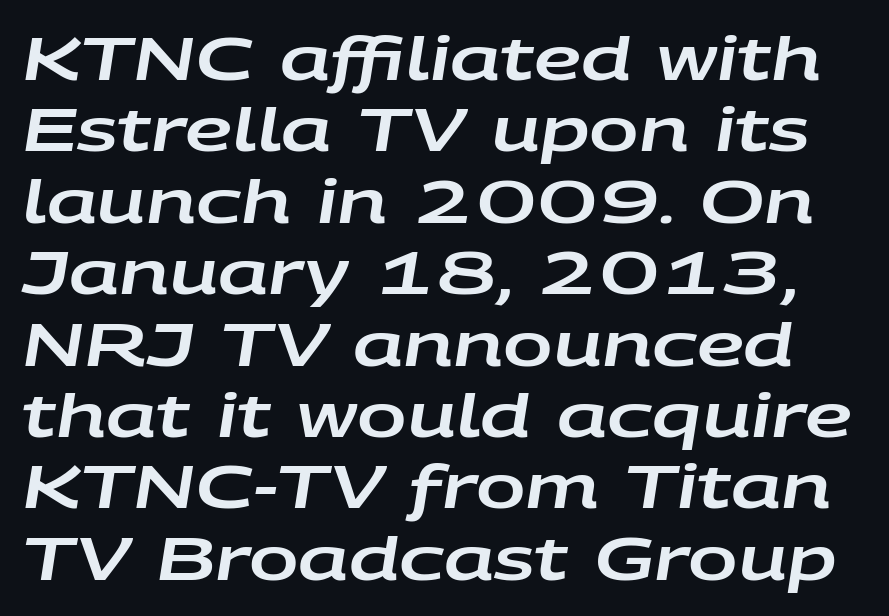
The image shows 59 px wide type, italic (leaning right); set line spacing 1.21x, normal letter spacing, not underlined; low stroke contrast and a large x-height.
